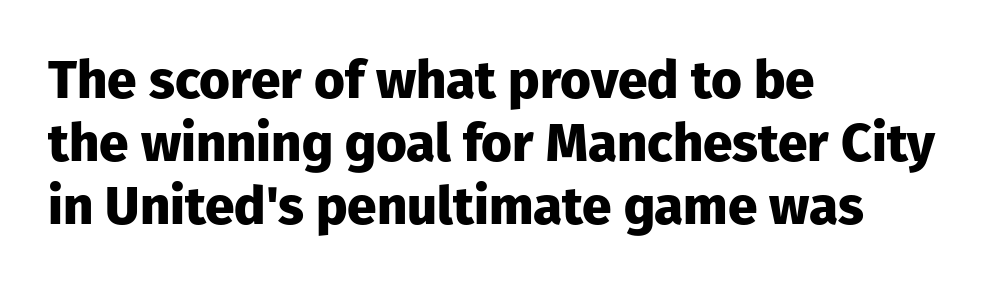
Here the designer chose a conventional face with non-uniform glyph widths. Short and long lines alike share a common starting point at left. Pretty heavy lettering here — definitely bold. Look at the tracking — it's just the regular setting, nothing added. The font family rendered here belongs to the sans-serif group.
